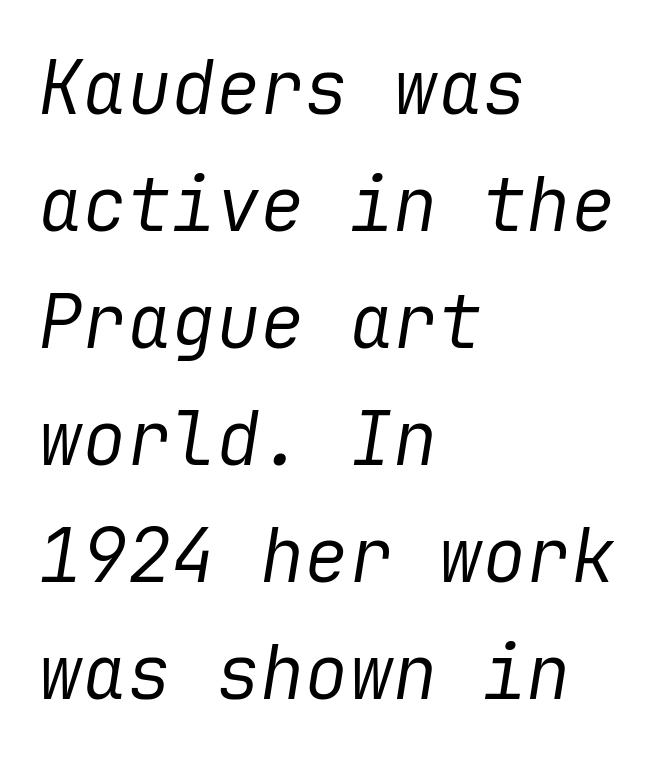
{"italic": "yes", "lean": "right", "slant_degrees": 9, "bold": "no", "weight": "regular", "width": "normal", "stroke_contrast": "low", "x_height": "medium", "underline": "no", "align": "left", "line_spacing": "normal", "line_spacing_ratio": 1.58, "letter_spacing": "normal", "letter_spacing_em": 0.0, "glyph_px": 74}
